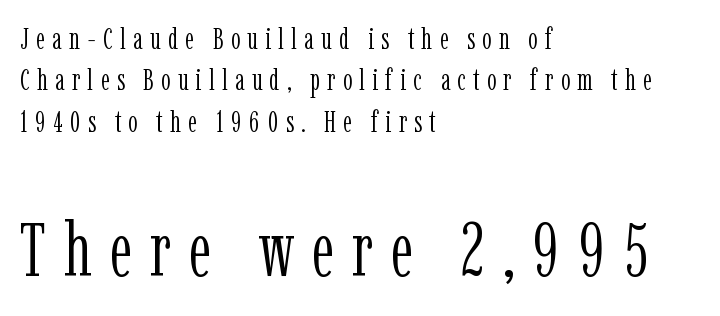
The image shows 75 px light, condensed serif type, upright; set left-aligned, normal line spacing (1.38x), unusually wide letter spacing (+0.24 em), not underlined; the second (bottom) block is 2.5x larger; low stroke contrast and a medium x-height.
